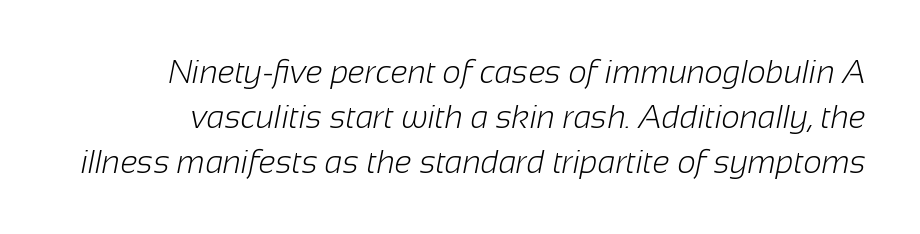
The letters sit at their default tracking, neither squeezed nor spread. These lines are rendered in a variable-pitch font. Honestly, there is no underline to notice here at all. Typographically, this falls in the sans-serif category. Is the stroke heavy? The answer is a plain regular-or-lighter. Whoever set this chose a conventional vertical rhythm.
